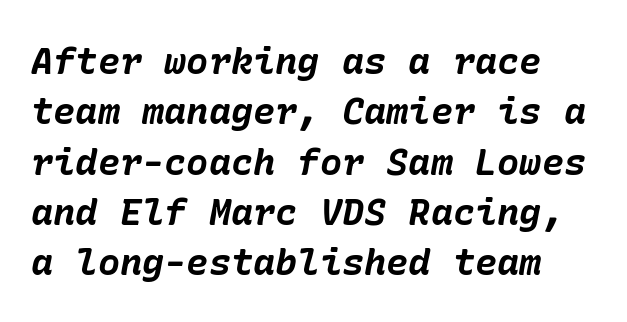
Q: Is the text bold? A: Yes.
Q: Is the text italic (slanted)? A: Yes, it leans right by about 10 degrees.
Q: Is the text underlined? A: No.
Q: Is the spacing between letters normal or unusually wide? A: Normal.
Q: Is the spacing between lines tight, normal or loose? A: Normal.
Q: Width (condensed, normal, or wide)? A: Normal.
Q: Stroke contrast? A: Low.
Q: x-height? A: Medium.
